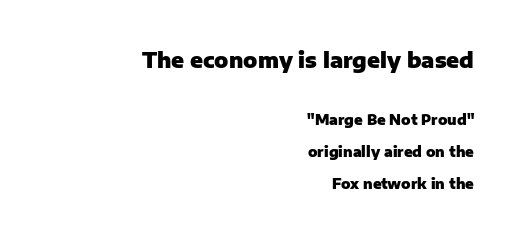
The image shows 21 px bold type, upright; set right-aligned, loose line spacing (2.26x), normal letter spacing, not underlined; the first (top) block is 1.5x larger.
